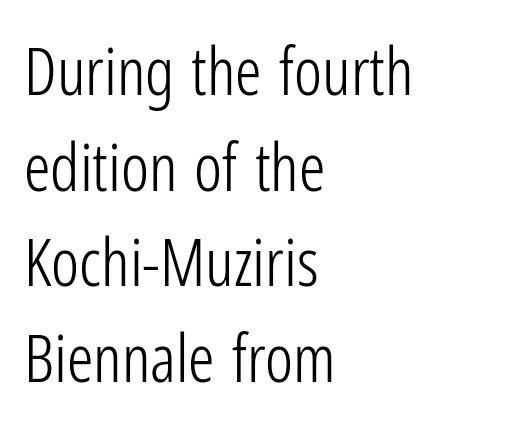
{"serif": "no", "italic": "no", "bold": "no", "weight": "light", "width": "condensed", "stroke_contrast": "low", "x_height": "medium", "monospaced": "no", "underline": "no", "align": "left", "line_spacing": "normal", "line_spacing_ratio": 1.45, "letter_spacing": "normal", "letter_spacing_em": 0.0, "glyph_px": 66}
